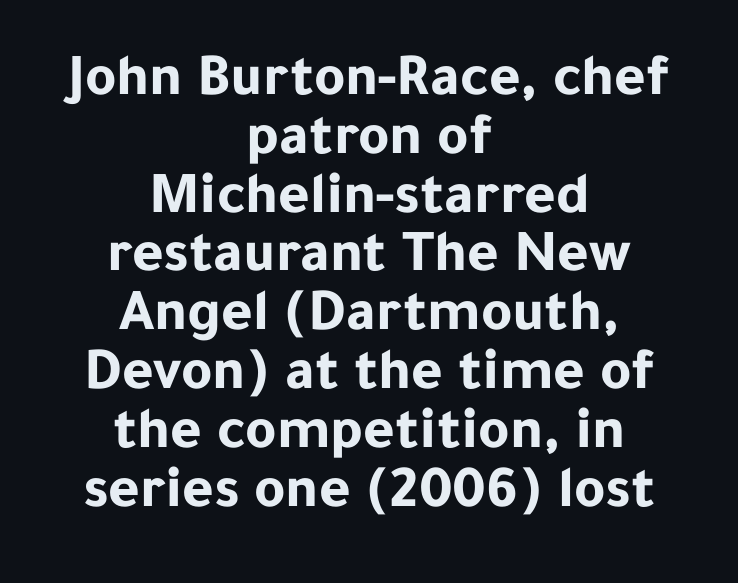
Q: Is the text bold? A: Yes.
Q: Is the text italic (slanted)? A: No, it is upright.
Q: Is the typeface a serif or a sans-serif typeface? A: Sans-serif.
Q: Is the text underlined? A: No.
Q: How is the paragraph aligned? A: Centered.
Q: Is the spacing between letters normal or unusually wide? A: Normal.
Q: Is the spacing between lines tight, normal or loose? A: Tight.
Q: Width (condensed, normal, or wide)? A: Normal.
Q: Stroke contrast? A: Low.
Q: x-height? A: Medium.
Q: Monospaced? A: No.
